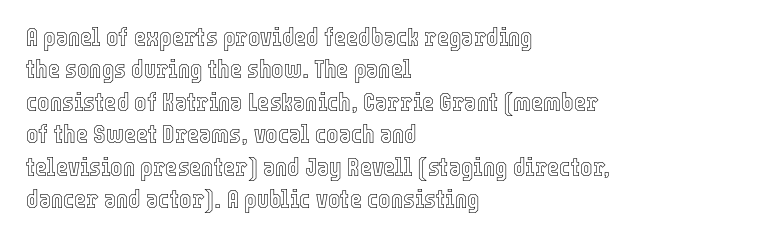
These lines sit exactly where default settings would place them. The letters stand upright; this is a roman face. Typeset ragged right — the left edge is the straight one. Just letters on the line, the space beneath them empty. Caption: standard tracking, unaltered.
